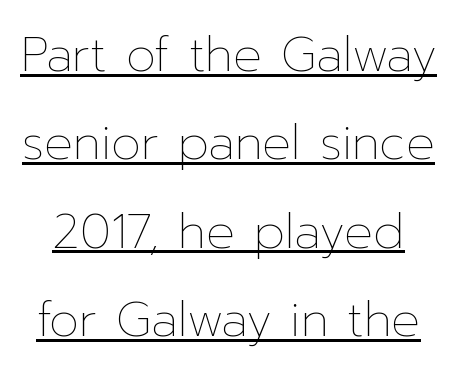
Q: Is the text bold? A: No.
Q: Is the text italic (slanted)? A: No, it is upright.
Q: Is the text underlined? A: Yes.
Q: Is the spacing between letters normal or unusually wide? A: Normal.
Q: Width (condensed, normal, or wide)? A: Normal.
Q: Stroke contrast? A: Low.
Q: x-height? A: Medium.
Q: Monospaced? A: No.
